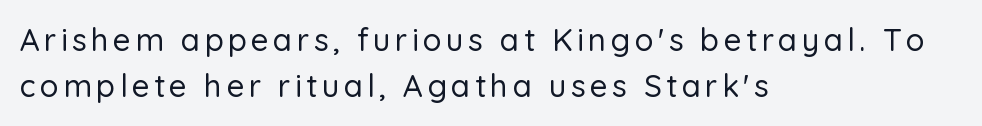
Q: Is the text italic (slanted)? A: No, it is upright.
Q: Is the typeface a serif or a sans-serif typeface? A: Sans-serif.
Q: Is the text underlined? A: No.
Q: How is the paragraph aligned? A: Left-aligned.
Q: Is the spacing between lines tight, normal or loose? A: Normal.
Q: Width (condensed, normal, or wide)? A: Normal.
Q: Stroke contrast? A: Low.
Q: x-height? A: Medium.
Q: Monospaced? A: No.
